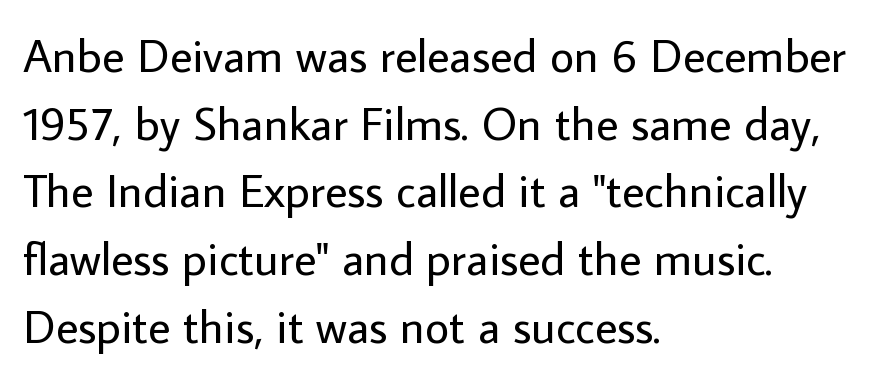
{"serif": "no", "italic": "no", "bold": "no", "weight": "regular", "width": "normal", "stroke_contrast": "low", "x_height": "medium", "monospaced": "no", "underline": "no", "align": "left", "line_spacing": "normal", "line_spacing_ratio": 1.44, "letter_spacing": "normal", "letter_spacing_em": 0.0, "glyph_px": 47}
